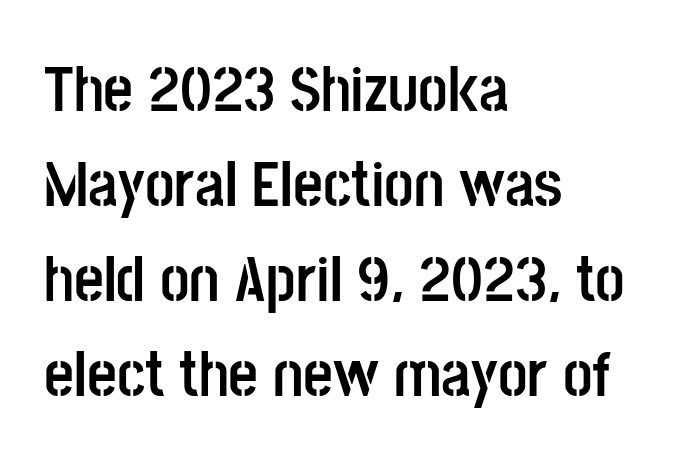
Whoever set this chose a conventional vertical rhythm. A typesetter would call this proportional, since set widths differ per character. Descender tails drop into unmarked territory. These lines were composed using upright roman letters. Are there feet on the stems? There aren't — it's a sans. The sample has been set heavy, in full bold.
